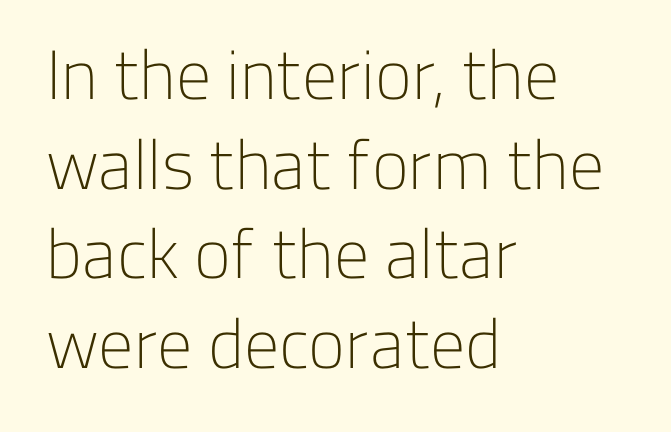
The image shows 70 px light sans-serif type, upright; set left-aligned, normal line spacing (1.28x), normal letter spacing, not underlined; low stroke contrast and a medium x-height.
